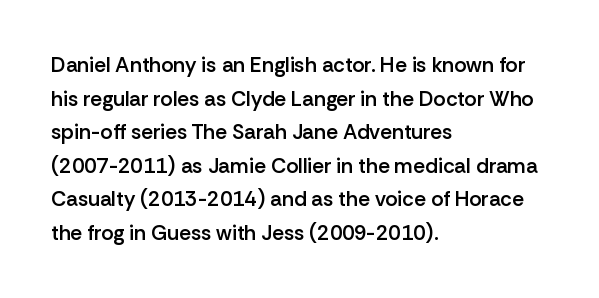
{"italic": "no", "bold": "semi", "underline": "no", "align": "left", "line_spacing": "normal", "line_spacing_ratio": 1.6, "letter_spacing": "normal", "letter_spacing_em": 0.0, "glyph_px": 21}
